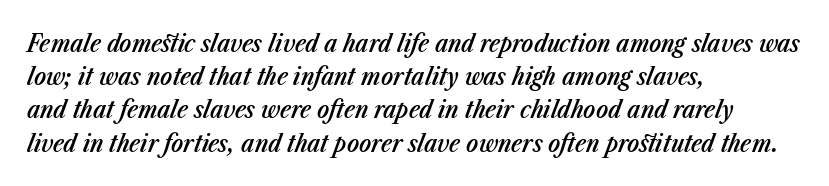
Q: Is the text bold? A: Semi-bold.
Q: Is the text italic (slanted)? A: Yes, it leans right by about 23 degrees.
Q: Is the text underlined? A: No.
Q: How is the paragraph aligned? A: Left-aligned.
Q: Is the spacing between letters normal or unusually wide? A: Normal.
Q: Is the spacing between lines tight, normal or loose? A: Normal.
